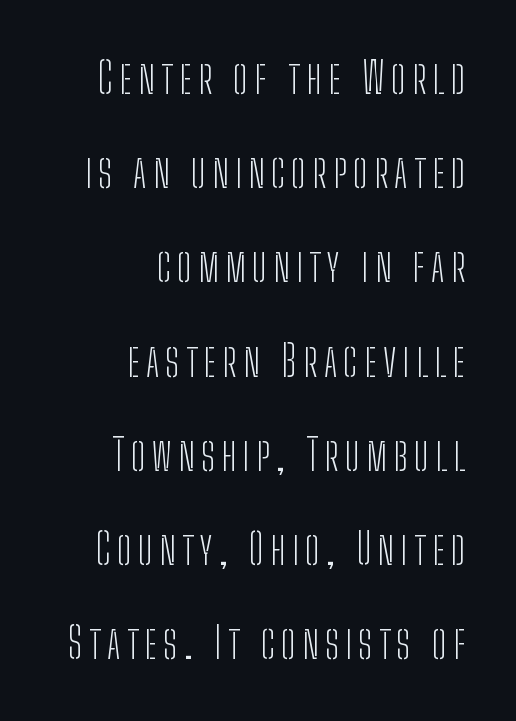
{"serif": "no", "italic": "no", "bold": "no", "weight": "light", "width": "condensed", "stroke_contrast": "low", "x_height": "medium", "monospaced": "no", "underline": "no", "align": "right", "line_spacing": "loose", "line_spacing_ratio": 2.19, "glyph_px": 43}
